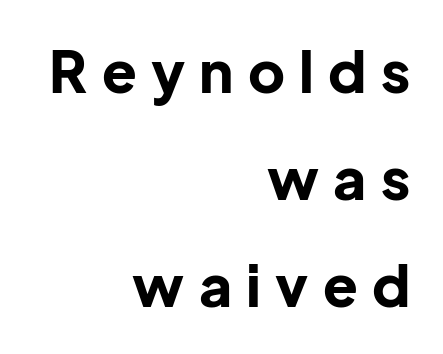
Q: Is the text bold? A: Yes.
Q: Is the text italic (slanted)? A: No, it is upright.
Q: Is the typeface a serif or a sans-serif typeface? A: Sans-serif.
Q: Is the text underlined? A: No.
Q: How is the paragraph aligned? A: Right-aligned.
Q: Is the spacing between letters normal or unusually wide? A: Unusually wide.
Q: Width (condensed, normal, or wide)? A: Normal.
Q: Stroke contrast? A: Low.
Q: x-height? A: Medium.
Q: Monospaced? A: No.
